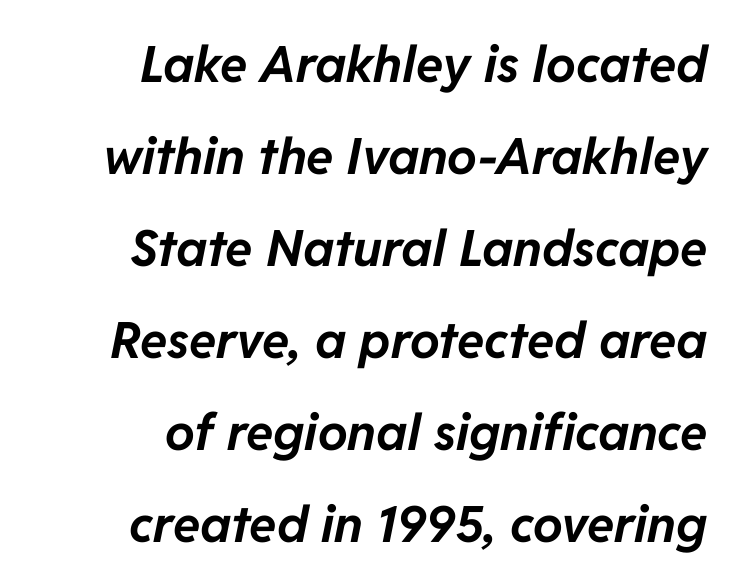
Q: Is the text bold? A: Yes.
Q: Is the text italic (slanted)? A: Yes, it leans right by about 11 degrees.
Q: Is the text underlined? A: No.
Q: How is the paragraph aligned? A: Right-aligned.
Q: Is the spacing between letters normal or unusually wide? A: Normal.
Q: Width (condensed, normal, or wide)? A: Normal.
Q: Stroke contrast? A: Low.
Q: x-height? A: Medium.
Q: Monospaced? A: No.
